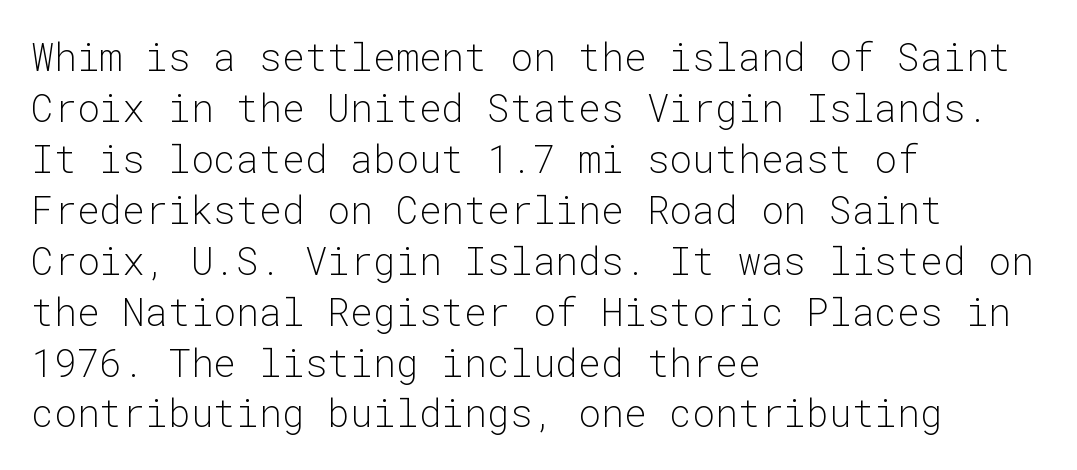
Q: Is the text bold? A: No.
Q: Is the text italic (slanted)? A: No, it is upright.
Q: Is the typeface a serif or a sans-serif typeface? A: Sans-serif.
Q: Is the text underlined? A: No.
Q: How is the paragraph aligned? A: Left-aligned.
Q: Is the spacing between letters normal or unusually wide? A: Normal.
Q: Is the spacing between lines tight, normal or loose? A: Normal.
Q: Width (condensed, normal, or wide)? A: Normal.
Q: Stroke contrast? A: Low.
Q: x-height? A: Medium.
Q: Monospaced? A: Yes.
